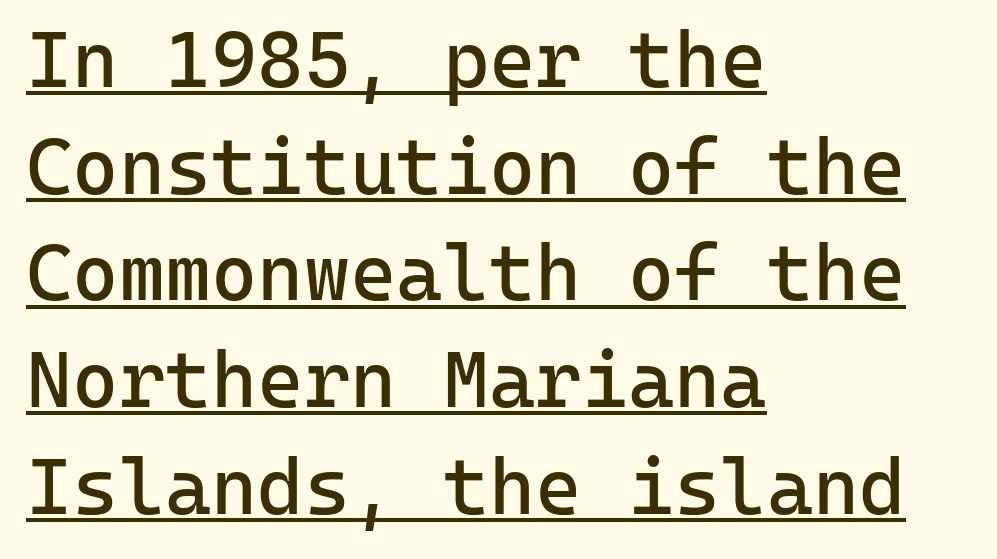
{"serif": "no", "italic": "no", "bold": "no", "weight": "regular", "width": "normal", "stroke_contrast": "low", "x_height": "medium", "monospaced": "yes", "underline": "yes", "align": "left", "line_spacing": "normal", "line_spacing_ratio": 1.35, "letter_spacing": "normal", "letter_spacing_em": 0.0, "glyph_px": 79}
